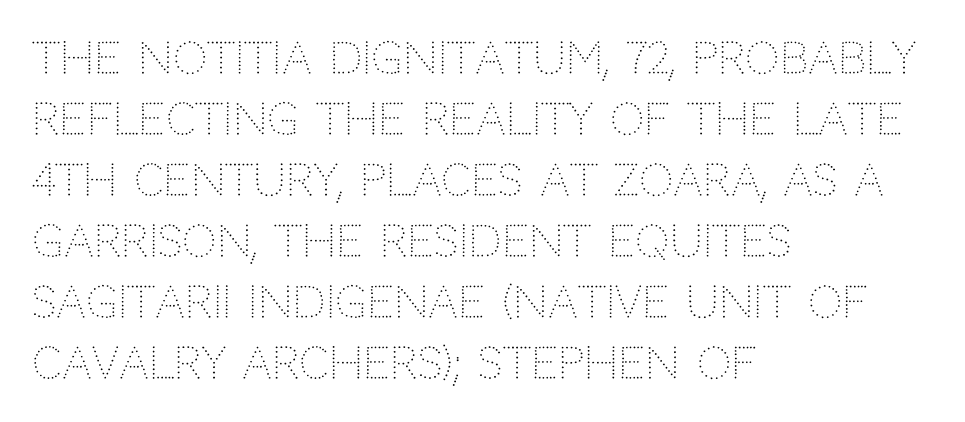
Q: Is the text bold? A: No.
Q: Is the text italic (slanted)? A: No, it is upright.
Q: Is the typeface a serif or a sans-serif typeface? A: Sans-serif.
Q: Is the text underlined? A: No.
Q: How is the paragraph aligned? A: Left-aligned.
Q: Is the spacing between letters normal or unusually wide? A: Normal.
Q: Is the spacing between lines tight, normal or loose? A: Normal.
Q: Width (condensed, normal, or wide)? A: Normal.
Q: Stroke contrast? A: Low.
Q: x-height? A: Large.
Q: Monospaced? A: No.
